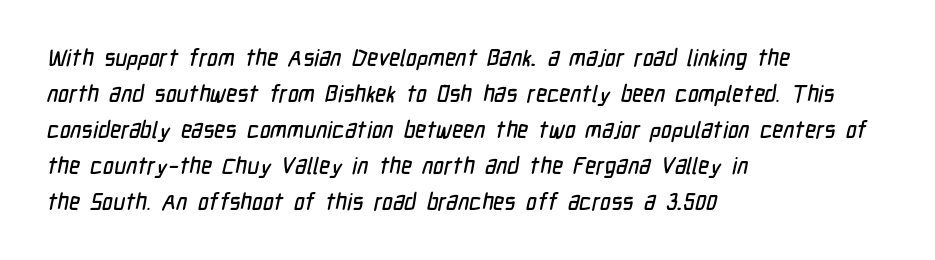
The image shows 23 px text type; set left-aligned, normal line spacing (1.56x), normal letter spacing, not underlined.
